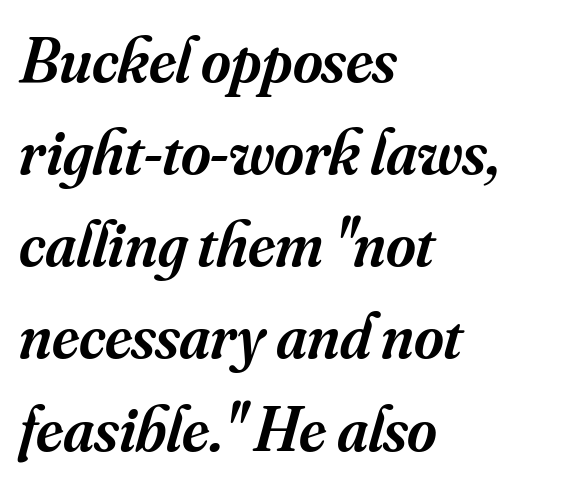
Q: Is the text bold? A: Semi-bold.
Q: Is the text italic (slanted)? A: Yes, it leans right by about 16 degrees.
Q: Is the typeface a serif or a sans-serif typeface? A: Serif.
Q: Is the text underlined? A: No.
Q: How is the paragraph aligned? A: Left-aligned.
Q: Is the spacing between letters normal or unusually wide? A: Normal.
Q: Is the spacing between lines tight, normal or loose? A: Normal.
Q: Width (condensed, normal, or wide)? A: Normal.
Q: Stroke contrast? A: Medium.
Q: x-height? A: Small.
Q: Monospaced? A: No.
